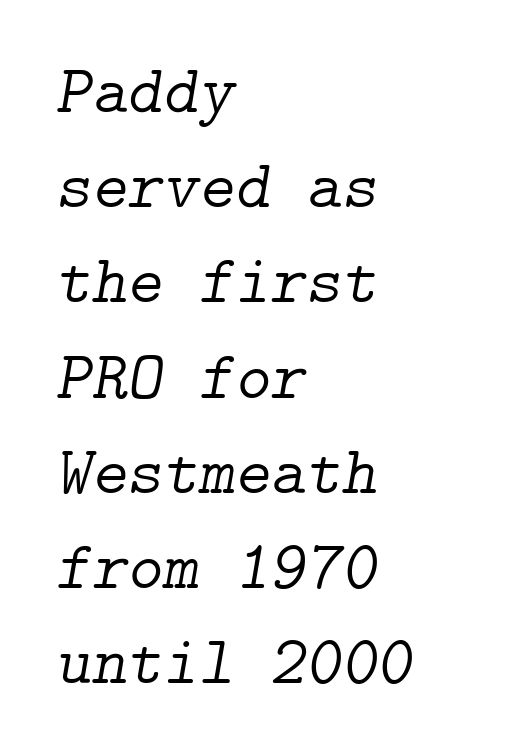
These lines keep a tight, regular rhythm from letter to letter. This sample uses an oblique cut, with every glyph tilted off the vertical. The rendering uses a moderate line-height, typical for paragraphs. The typeface chosen for these lines features serifs.
